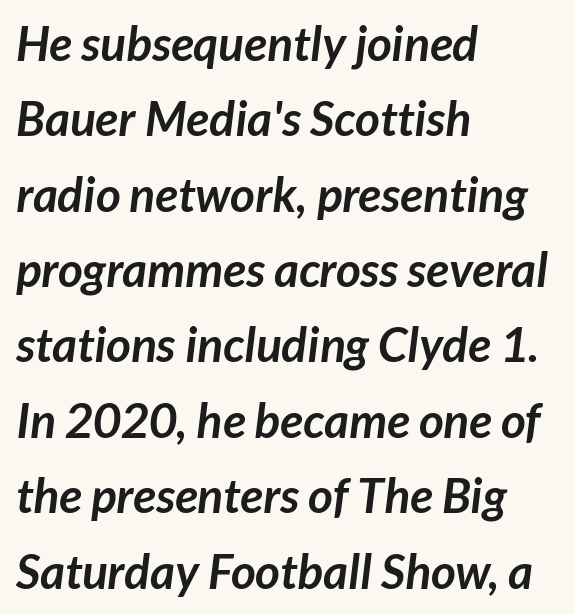
Visually the block forms a straight wall on the left and a jagged coastline on the right. Beneath every word, the page is bare. Stroke terminals: plain, sans-serif. Tracking value appears to be zero — textbook default spacing. Looks like regular typesetting: each glyph gets only the width it needs. The line-height multiplier appears to be the usual default.
